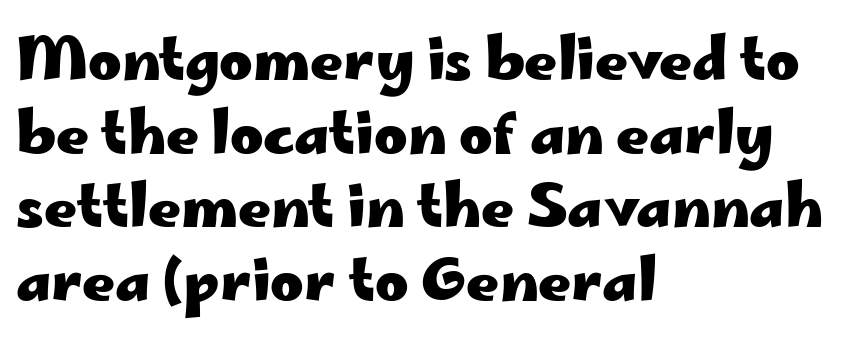
Which margin do the lines hug? The left one — the right edge is uneven. Tall strokes in this sample are plumb rather than angled. Each letter keeps its own natural width here, so spacing adapts to shape. The zone under the glyphs is completely vacant.
